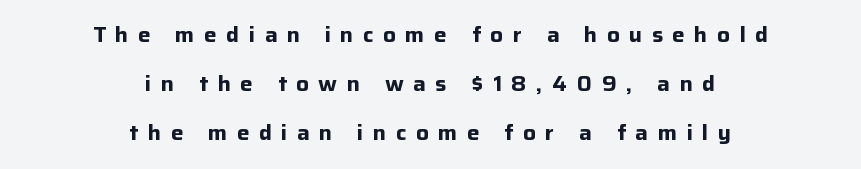
Q: Is the text bold? A: Yes.
Q: Is the text italic (slanted)? A: No, it is upright.
Q: Is the text underlined? A: No.
Q: How is the paragraph aligned? A: Centered.
Q: Is the spacing between letters normal or unusually wide? A: Unusually wide.
Q: Is the spacing between lines tight, normal or loose? A: Loose.
